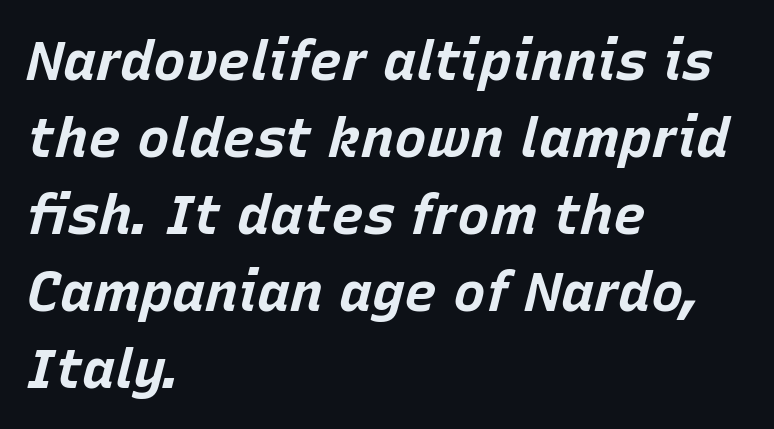
The passage shown leans; its letterforms are oblique. The designer left line spacing at the default. Here the glyphs are tracked normally, forming tight word shapes. Letters rest on an invisible, unmarked baseline. The compositor pushed each line to the left boundary.
